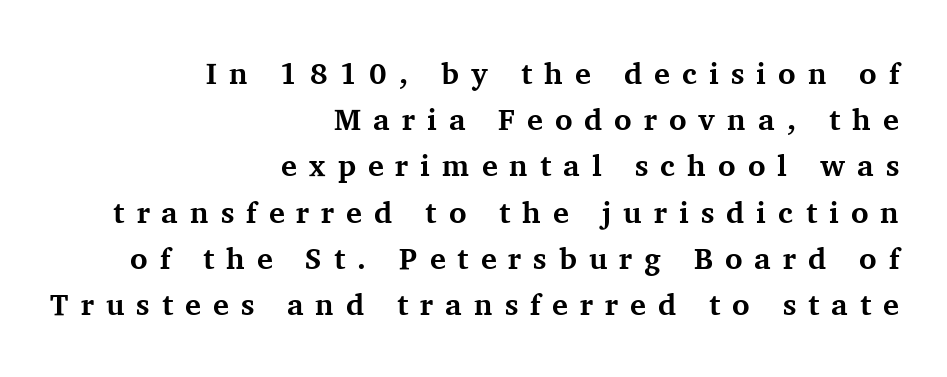
{"serif": "yes", "italic": "no", "bold": "yes", "weight": "bold", "width": "normal", "stroke_contrast": "medium", "x_height": "medium", "monospaced": "no", "underline": "no", "align": "right", "line_spacing": "normal", "line_spacing_ratio": 1.54, "letter_spacing": "wide", "letter_spacing_em": 0.4, "glyph_px": 30}
